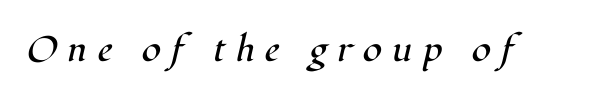
{"serif": "yes", "italic": "yes", "lean": "right", "slant_degrees": 12, "bold": "no", "weight": "regular", "width": "normal", "stroke_contrast": "high", "x_height": "medium", "monospaced": "no", "underline": "no", "letter_spacing": "wide", "letter_spacing_em": 0.3, "glyph_px": 35}
